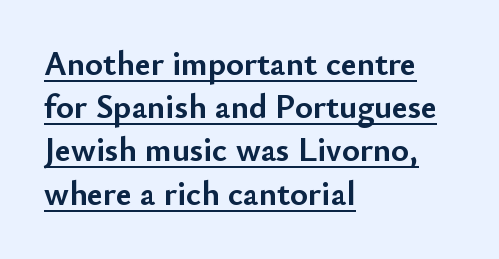
Q: Is the text bold? A: Yes.
Q: Is the text italic (slanted)? A: No, it is upright.
Q: Is the typeface a serif or a sans-serif typeface? A: Sans-serif.
Q: Is the text underlined? A: Yes.
Q: How is the paragraph aligned? A: Left-aligned.
Q: Is the spacing between letters normal or unusually wide? A: Normal.
Q: Is the spacing between lines tight, normal or loose? A: Normal.
Q: Width (condensed, normal, or wide)? A: Normal.
Q: Stroke contrast? A: Low.
Q: x-height? A: Small.
Q: Monospaced? A: No.
